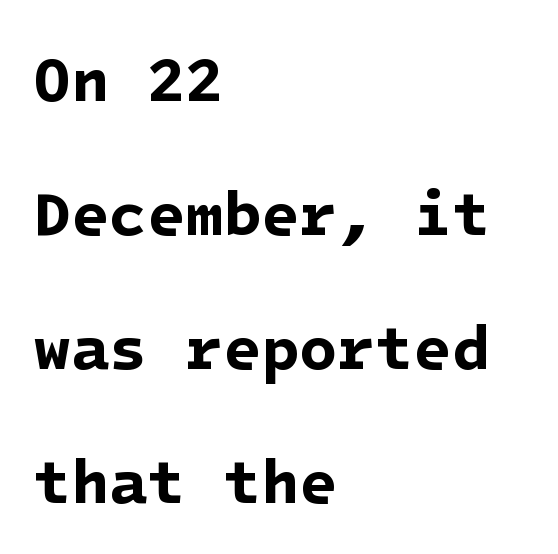
{"serif": "no", "bold": "yes", "weight": "bold", "width": "normal", "stroke_contrast": "low", "x_height": "medium", "underline": "no", "align": "left", "line_spacing": "loose", "line_spacing_ratio": 2.16, "letter_spacing": "normal", "letter_spacing_em": 0.0, "glyph_px": 62}
